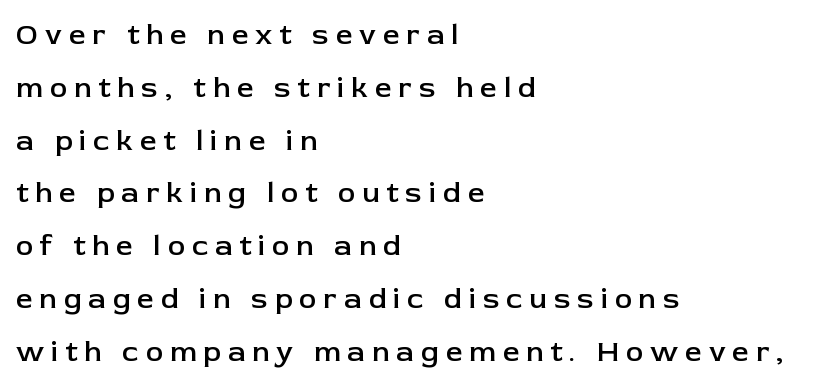
{"serif": "no", "italic": "no", "bold": "semi", "weight": "semibold", "width": "normal", "stroke_contrast": "low", "x_height": "medium", "monospaced": "no", "underline": "no", "align": "left", "line_spacing_ratio": 1.82, "letter_spacing": "wide", "letter_spacing_em": 0.24, "glyph_px": 29}
